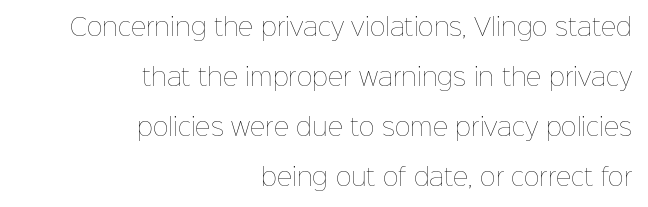
Q: Is the text bold? A: No.
Q: Is the text italic (slanted)? A: No, it is upright.
Q: Is the text underlined? A: No.
Q: How is the paragraph aligned? A: Right-aligned.
Q: Is the spacing between letters normal or unusually wide? A: Normal.
Q: Is the spacing between lines tight, normal or loose? A: Loose.
